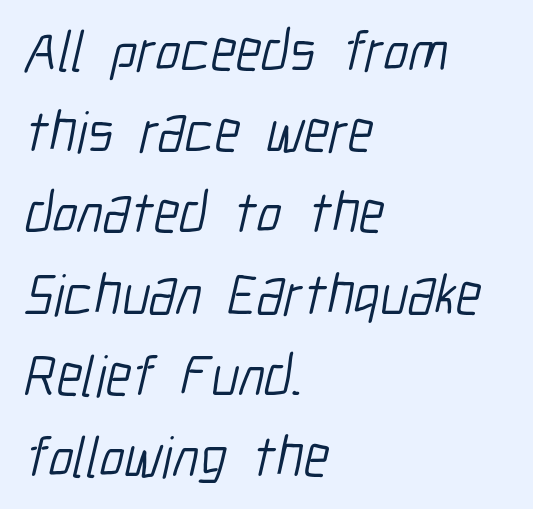
These lines are rendered in a variable-pitch font. Nope, no serifs anywhere on these letters. Compared with a centered layout, this one pins lines to the left instead. Vertical stems look standard width or narrower in stroke. The passage shown is not underscored anywhere. Words appear dense and cohesive because spacing is normal.
